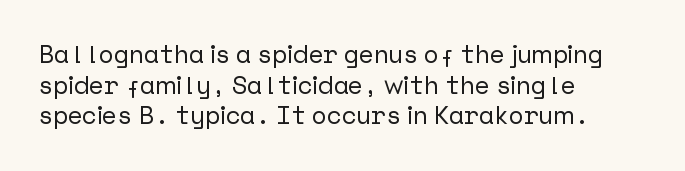
Which margin do the lines hug? The left one — the right edge is uneven. Bare-footed words on every line. Here the glyphs are tracked normally, forming tight word shapes. Does the lettering tilt? It doesn't — this is upright.
